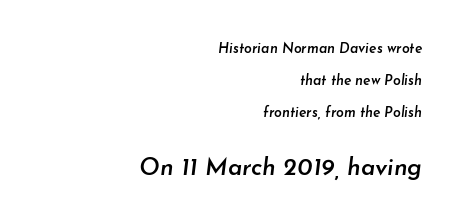
Q: Is the text bold? A: Semi-bold.
Q: Is the text italic (slanted)? A: Yes, it leans right by about 7 degrees.
Q: Is the text underlined? A: No.
Q: How is the paragraph aligned? A: Right-aligned.
Q: Is the spacing between letters normal or unusually wide? A: Normal.
Q: Is the spacing between lines tight, normal or loose? A: Loose.
Q: Which block of text is set in a larger size, the first (top) or the second (bottom)? A: The second (bottom) one.
